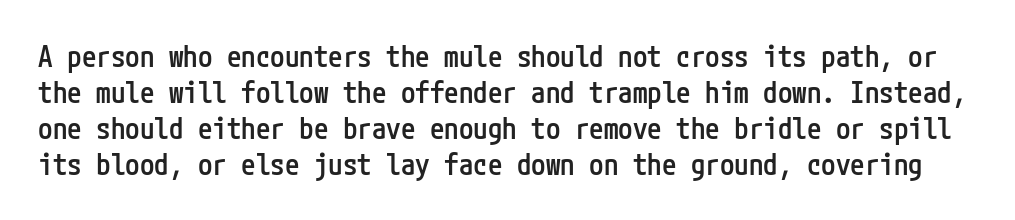
The image shows 29 px semibold, condensed sans-serif type, upright; set line spacing 1.24x, normal letter spacing, not underlined; low stroke contrast and a medium x-height.
